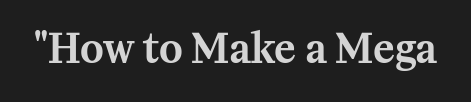
The image shows 40 px serif type, upright; set normal letter spacing, not underlined; medium stroke contrast and a medium x-height.
